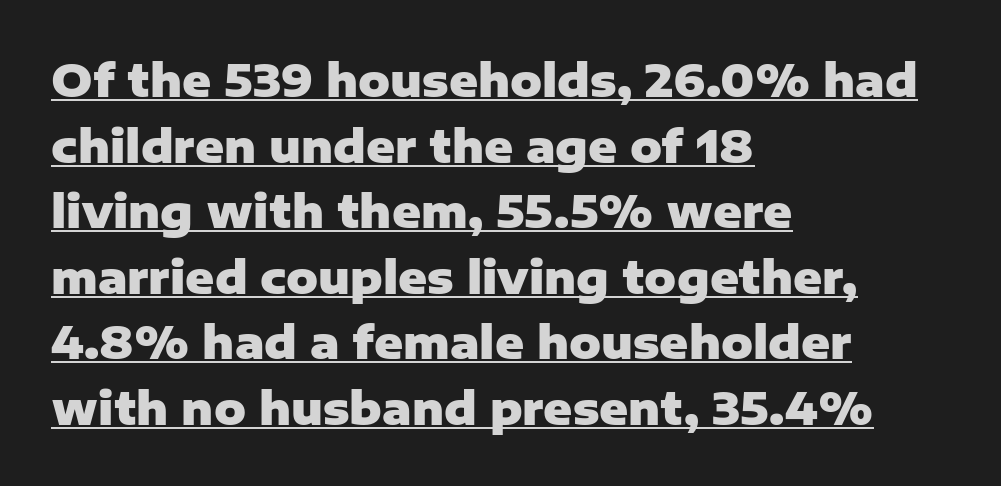
The sample has been set heavy, in full bold. Line beginnings align vertically; line endings do not. Each letter's strokes conclude bluntly, with no projecting serifs. Horizontal bands of white between lines are of average thickness.
